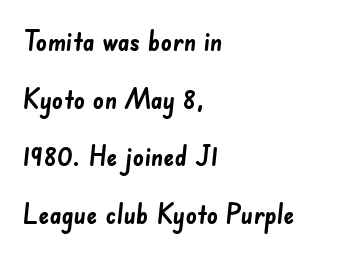
Q: Is the text bold? A: Yes.
Q: Is the text underlined? A: No.
Q: How is the paragraph aligned? A: Left-aligned.
Q: Is the spacing between letters normal or unusually wide? A: Normal.
Q: Is the spacing between lines tight, normal or loose? A: Loose.
